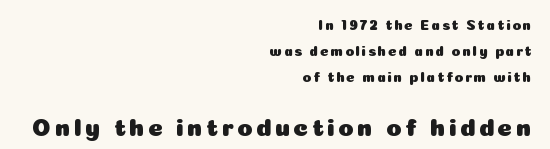
{"italic": "no", "underline": "no", "align": "right", "line_spacing_ratio": 1.85, "larger_block": "second", "size_ratio": 1.79, "glyph_px": 25}
